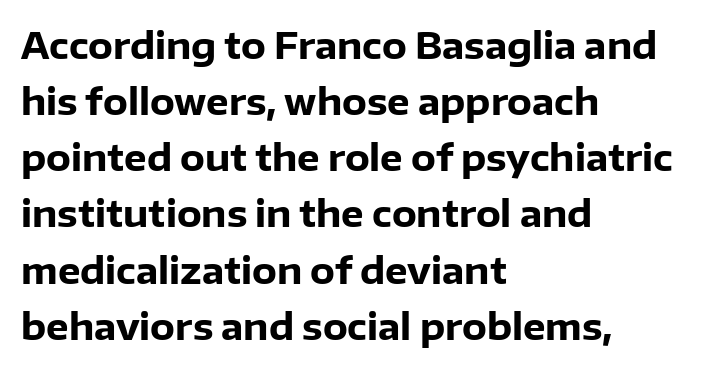
{"serif": "no", "italic": "no", "bold": "yes", "weight": "heavy", "width": "normal", "stroke_contrast": "low", "x_height": "medium", "monospaced": "no", "underline": "no", "align": "left", "line_spacing": "normal", "line_spacing_ratio": 1.56, "letter_spacing": "normal", "letter_spacing_em": 0.0, "glyph_px": 36}
